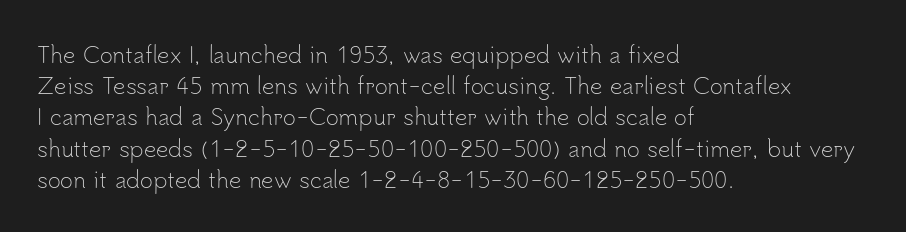
Every row of glyphs begins at an identical x-position on the left. The typesetting does not lean heavy: it is not bold. One glance says typical: line gaps are just what's usual. Underlining? Definitely not there.
